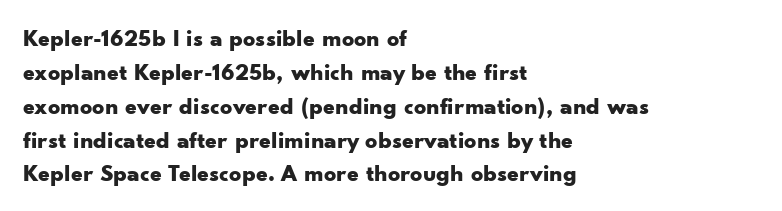
Q: Is the text bold? A: Yes.
Q: Is the text italic (slanted)? A: No, it is upright.
Q: Is the text underlined? A: No.
Q: How is the paragraph aligned? A: Left-aligned.
Q: Is the spacing between letters normal or unusually wide? A: Normal.
Q: Is the spacing between lines tight, normal or loose? A: Normal.
